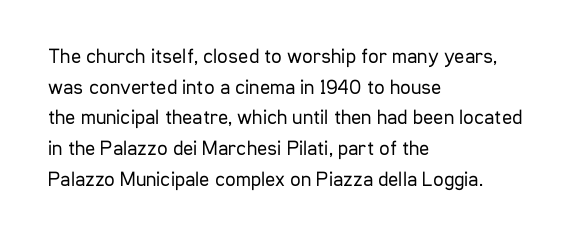
The image shows 21 px text type, upright; set left-aligned, normal line spacing (1.46x), normal letter spacing, not underlined.
